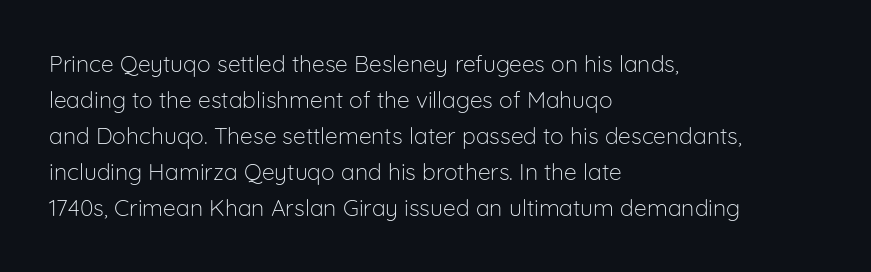
Q: Is the text bold? A: No.
Q: Is the text italic (slanted)? A: No, it is upright.
Q: Is the text underlined? A: No.
Q: How is the paragraph aligned? A: Left-aligned.
Q: Is the spacing between letters normal or unusually wide? A: Normal.
Q: Is the spacing between lines tight, normal or loose? A: Normal.
